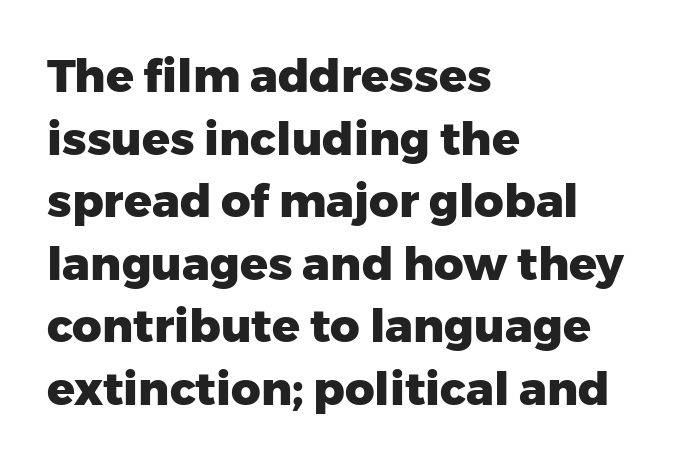
{"serif": "no", "italic": "no", "bold": "yes", "weight": "heavy", "width": "normal", "stroke_contrast": "low", "x_height": "medium", "monospaced": "no", "underline": "no", "align": "left", "line_spacing": "normal", "line_spacing_ratio": 1.36, "letter_spacing": "normal", "letter_spacing_em": 0.0, "glyph_px": 46}
